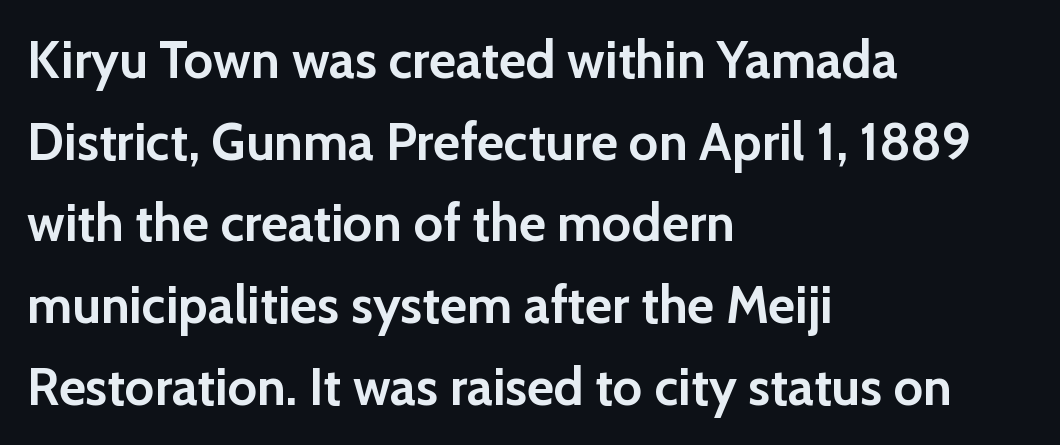
Q: Is the text bold? A: Yes.
Q: Is the text italic (slanted)? A: No, it is upright.
Q: Is the typeface a serif or a sans-serif typeface? A: Sans-serif.
Q: Is the text underlined? A: No.
Q: How is the paragraph aligned? A: Left-aligned.
Q: Is the spacing between letters normal or unusually wide? A: Normal.
Q: Is the spacing between lines tight, normal or loose? A: Normal.
Q: Width (condensed, normal, or wide)? A: Normal.
Q: Stroke contrast? A: Low.
Q: x-height? A: Medium.
Q: Monospaced? A: No.
